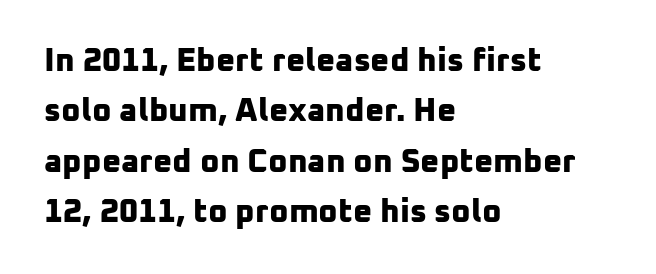
Q: Is the text bold? A: Yes.
Q: Is the typeface a serif or a sans-serif typeface? A: Sans-serif.
Q: Is the text underlined? A: No.
Q: How is the paragraph aligned? A: Left-aligned.
Q: Is the spacing between letters normal or unusually wide? A: Normal.
Q: Is the spacing between lines tight, normal or loose? A: Normal.
Q: Width (condensed, normal, or wide)? A: Normal.
Q: Stroke contrast? A: Low.
Q: x-height? A: Medium.
Q: Monospaced? A: No.
